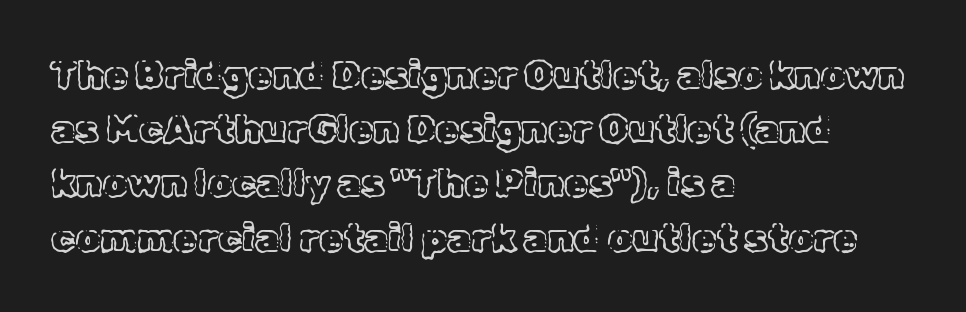
Q: Is the text italic (slanted)? A: No, it is upright.
Q: Is the text underlined? A: No.
Q: How is the paragraph aligned? A: Left-aligned.
Q: Is the spacing between letters normal or unusually wide? A: Normal.
Q: Is the spacing between lines tight, normal or loose? A: Normal.
Q: Width (condensed, normal, or wide)? A: Normal.
Q: x-height? A: Medium.
Q: Monospaced? A: No.
